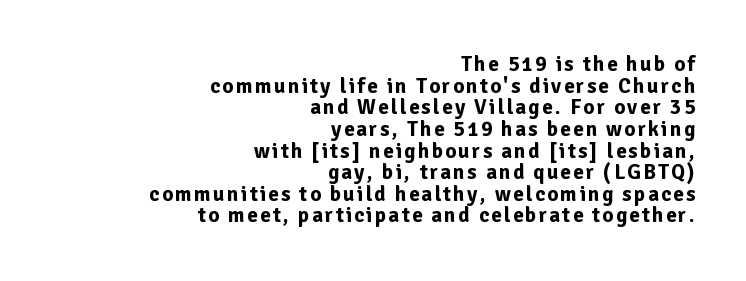
The image shows 21 px bold type, upright; set right-aligned, tight line spacing (1.03x), not underlined.
